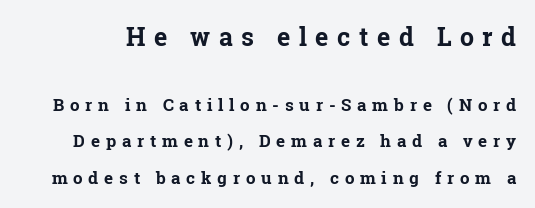
{"italic": "no", "bold": "yes", "underline": "no", "line_spacing": "loose", "line_spacing_ratio": 2.15, "letter_spacing": "wide", "letter_spacing_em": 0.34, "larger_block": "first", "size_ratio": 1.47, "glyph_px": 25}
